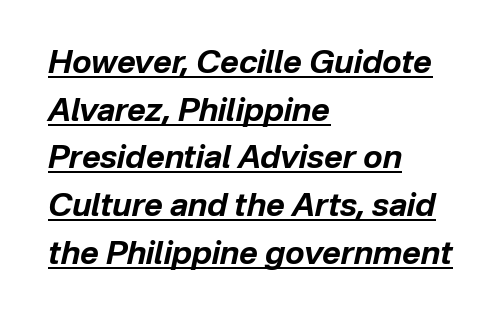
The image shows 32 px bold type, italic (leaning right); set left-aligned, normal line spacing (1.49x), normal letter spacing, underlined; low stroke contrast and a medium x-height.
